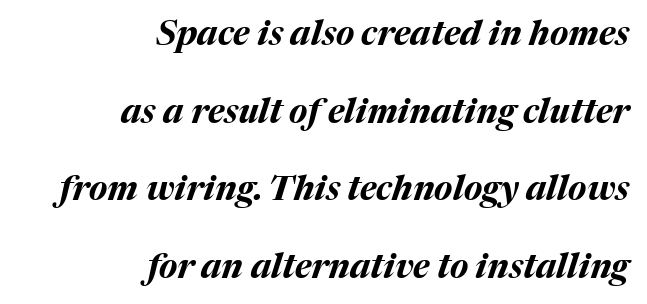
The passage is arranged like a letterhead date or caption credit — flush right. Does the lettering tilt? It does — this is italic. Spacing verdict: proportional, widths tailored to each character. Is there much room between lines? Yes — plenty of vertical air separates them. The strokes are fattened all the way to bold. Compared with typical body copy, the letter spacing here is the same.
